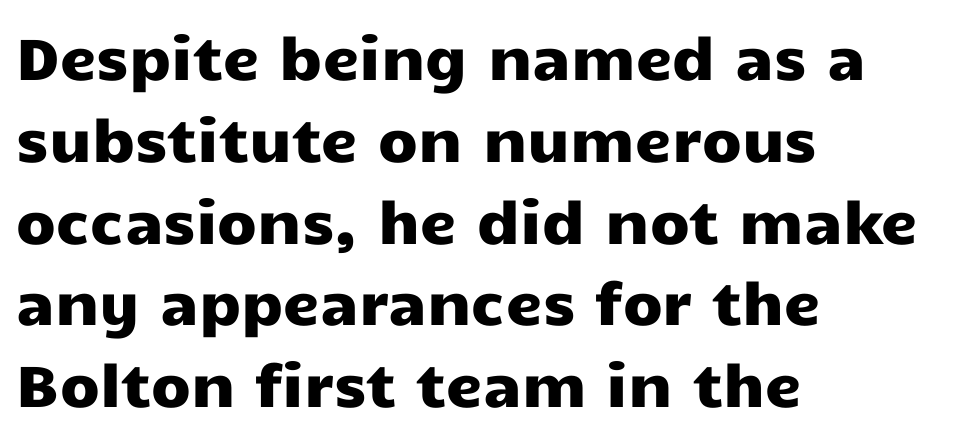
The image shows 58 px wide sans-serif type, upright; set left-aligned, normal line spacing (1.41x), normal letter spacing, not underlined; low stroke contrast and a medium x-height.
